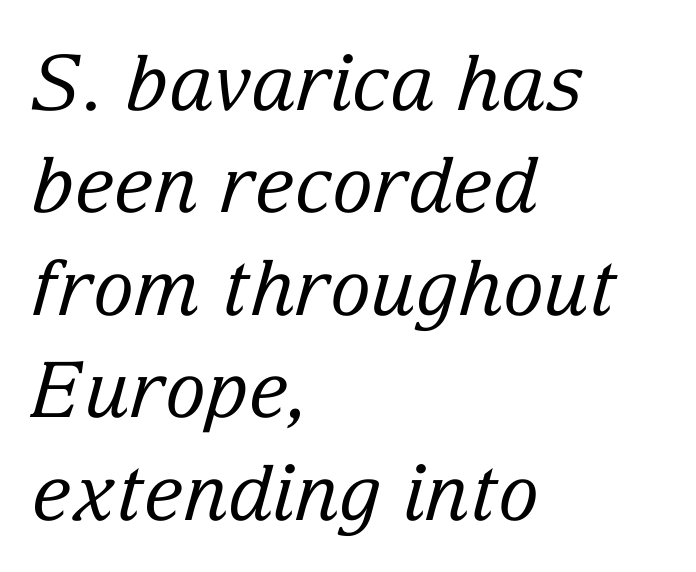
Q: Is the text bold? A: No.
Q: Is the text italic (slanted)? A: Yes, it leans right by about 15 degrees.
Q: Is the typeface a serif or a sans-serif typeface? A: Serif.
Q: Is the text underlined? A: No.
Q: How is the paragraph aligned? A: Left-aligned.
Q: Is the spacing between letters normal or unusually wide? A: Normal.
Q: Is the spacing between lines tight, normal or loose? A: Normal.
Q: Width (condensed, normal, or wide)? A: Normal.
Q: Stroke contrast? A: Low.
Q: x-height? A: Medium.
Q: Monospaced? A: No.
